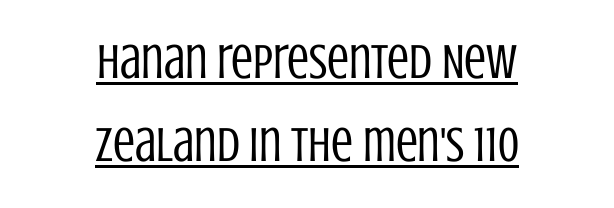
The image shows 49 px regular-weight, condensed sans-serif type, upright; set centered, normal line spacing (1.7x), normal letter spacing, underlined; low stroke contrast and a large x-height.
